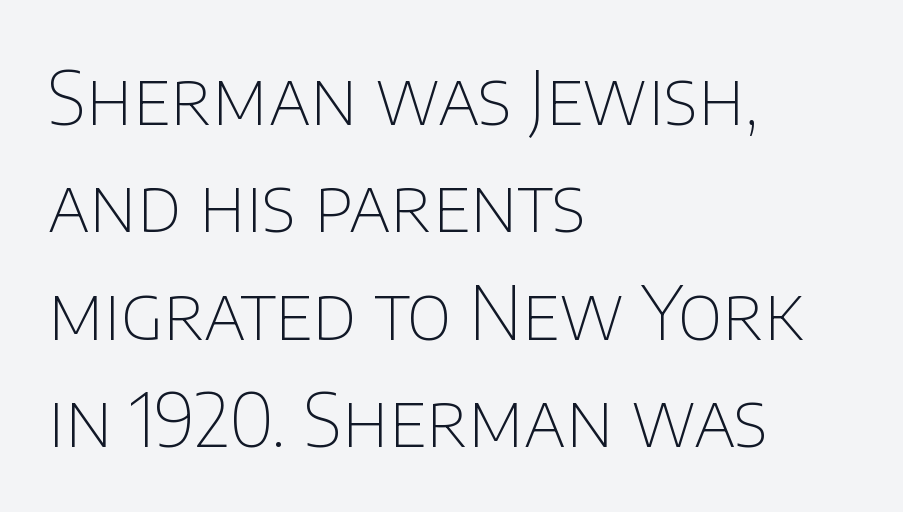
{"serif": "no", "italic": "no", "bold": "no", "weight": "thin", "width": "normal", "stroke_contrast": "low", "x_height": "large", "monospaced": "no", "underline": "no", "align": "left", "line_spacing": "normal", "line_spacing_ratio": 1.45, "letter_spacing": "normal", "letter_spacing_em": 0.0, "glyph_px": 74}
